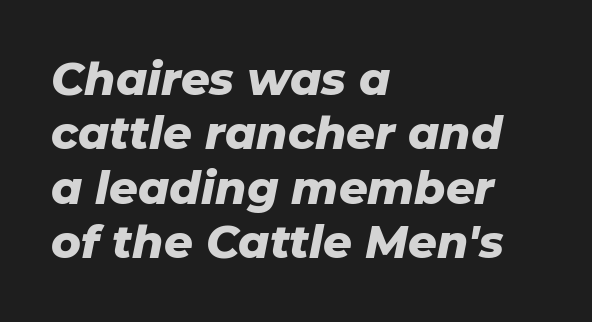
The space beneath each line is pristine and unruled. The sample has been set heavy, in full bold. The typesetter chose a ragged-right arrangement here. Each letter keeps its own natural width here, so spacing adapts to shape.
